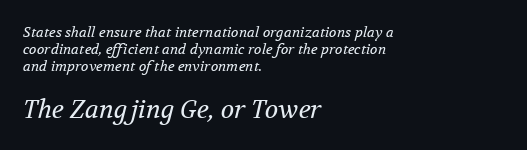
Any mark beneath the type? The region is blank. Block two is the big one; block one sits smaller above it. Is the stroke heavy? The answer is a plain regular-or-lighter. Compared with ordinary roman type, these characters are visibly tilted. The lines are quadded left. Tracking here is standard; glyphs follow each other at the usual distance.
